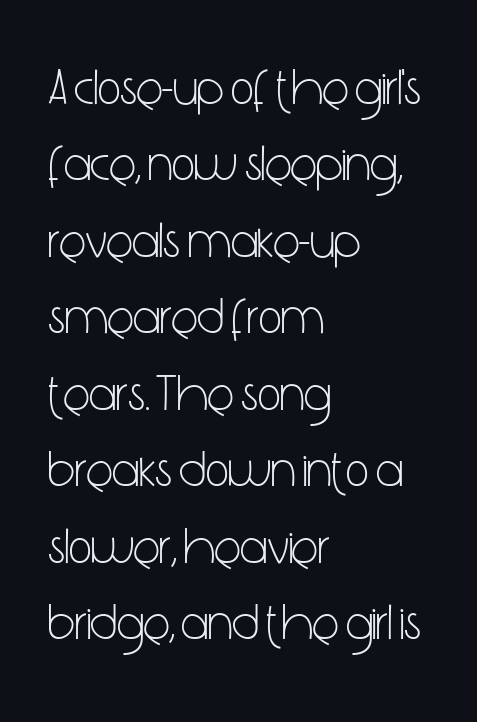
Q: Is the text bold? A: No.
Q: Is the text italic (slanted)? A: No, it is upright.
Q: Is the typeface a serif or a sans-serif typeface? A: Sans-serif.
Q: Is the text underlined? A: No.
Q: How is the paragraph aligned? A: Left-aligned.
Q: Is the spacing between letters normal or unusually wide? A: Normal.
Q: Is the spacing between lines tight, normal or loose? A: Normal.
Q: Width (condensed, normal, or wide)? A: Condensed.
Q: Stroke contrast? A: Low.
Q: x-height? A: Medium.
Q: Monospaced? A: No.
